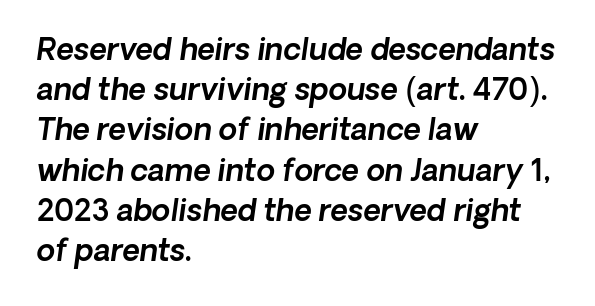
Here the designer chose a conventional face with non-uniform glyph widths. Observe the lean: these are italic letterforms. Underlining? Definitely not there. Vertically, the passage feels balanced, rows spaced as you'd expect. In terms of letterspacing, this is plain default setting.
